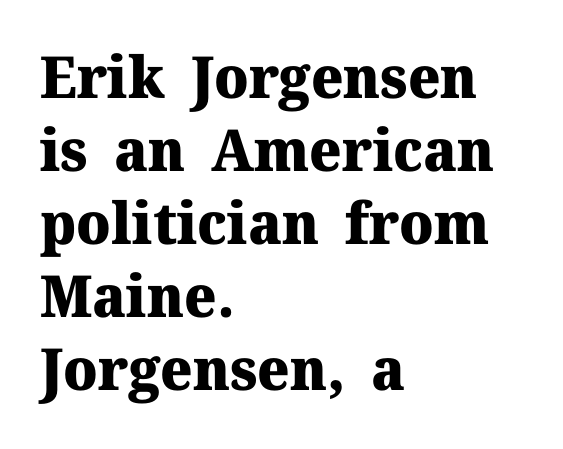
{"serif": "yes", "italic": "no", "bold": "yes", "weight": "heavy", "width": "normal", "stroke_contrast": "medium", "x_height": "medium", "monospaced": "no", "underline": "no", "align": "left", "line_spacing": "normal", "line_spacing_ratio": 1.26, "letter_spacing": "normal", "letter_spacing_em": 0.0, "glyph_px": 58}
